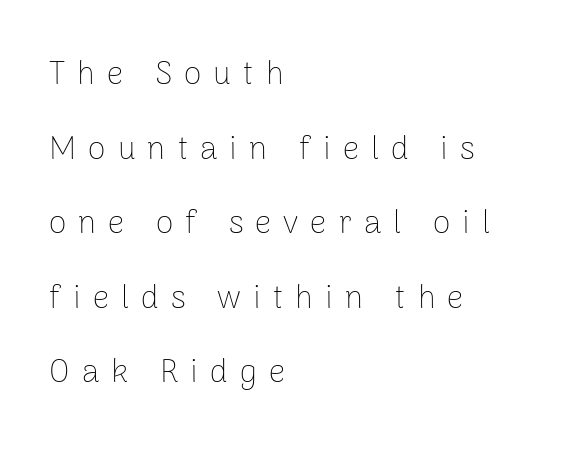
The image shows 32 px thin sans-serif type, upright; set left-aligned, loose line spacing (2.33x), unusually wide letter spacing (+0.38 em), not underlined; low stroke contrast and a medium x-height.
